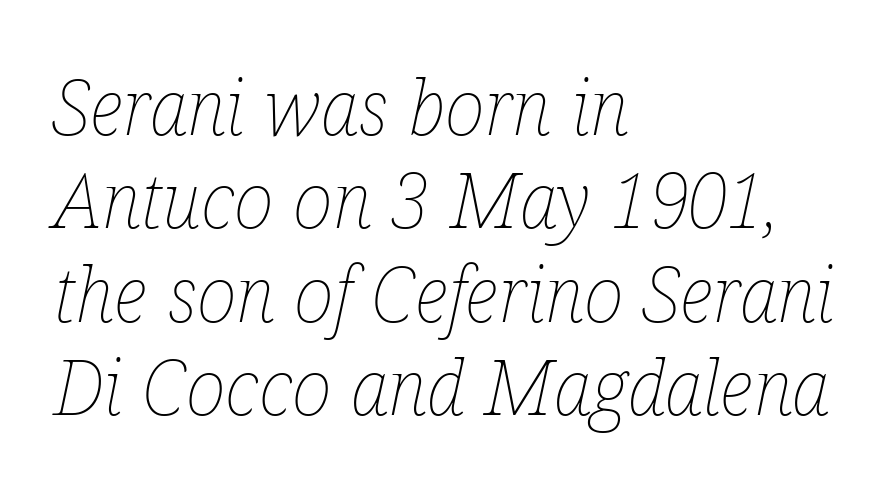
Anything drawn beneath the words? Only blank space. You could call the tracking neutral — neither tight nor loose. Horizontal alignment here is leftward, the default for most running prose. The letters are slanted; this is an italic face. Each letter keeps its own natural width here, so spacing adapts to shape.
